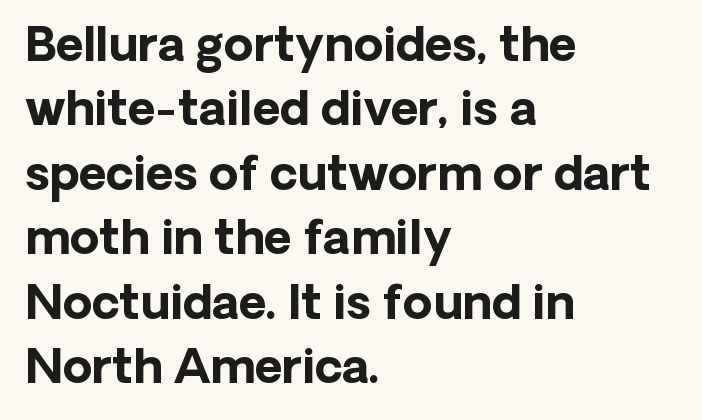
{"serif": "no", "italic": "no", "bold": "yes", "weight": "bold", "width": "normal", "stroke_contrast": "low", "x_height": "medium", "monospaced": "no", "underline": "no", "align": "left", "line_spacing": "normal", "line_spacing_ratio": 1.37, "letter_spacing": "normal", "letter_spacing_em": 0.0, "glyph_px": 47}
